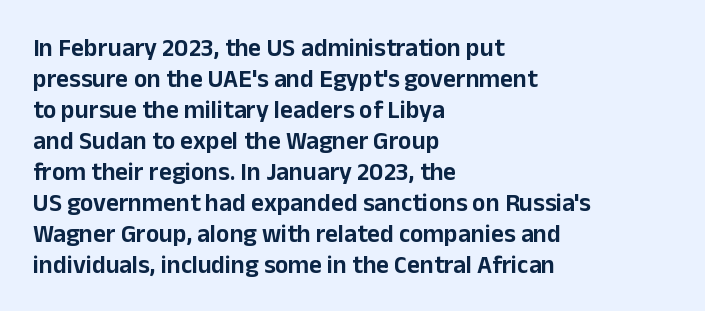
Clear beneath every line of the passage. Is the block centered? No — it sits flush against the left margin. Observe the ordinary spacing: letters are neighbours, not strangers. The letters stand upright; this is a roman face.
